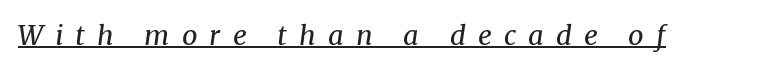
The image shows 27 px text type, italic (leaning right); set unusually wide letter spacing (+0.45 em), underlined.
